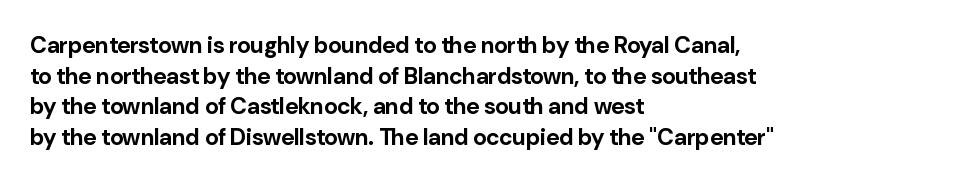
{"italic": "no", "bold": "yes", "underline": "no", "align": "left", "line_spacing": "normal", "line_spacing_ratio": 1.33, "letter_spacing": "normal", "letter_spacing_em": 0.0, "glyph_px": 23}
